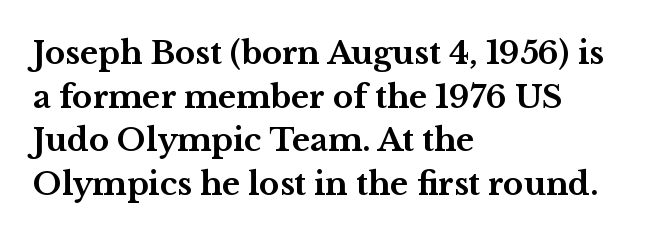
{"serif": "yes", "italic": "no", "bold": "yes", "weight": "bold", "width": "wide", "stroke_contrast": "medium", "x_height": "medium", "monospaced": "no", "underline": "no", "align": "left", "line_spacing": "normal", "line_spacing_ratio": 1.41, "letter_spacing": "normal", "letter_spacing_em": 0.0, "glyph_px": 31}
